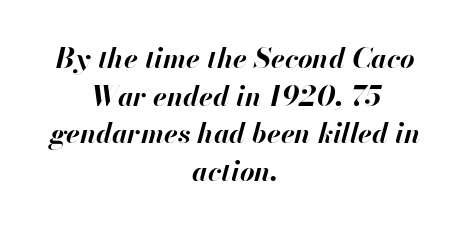
The image shows 28 px bold type, italic (leaning right); set centered, normal line spacing (1.34x), normal letter spacing, not underlined; high stroke contrast and a small x-height.
